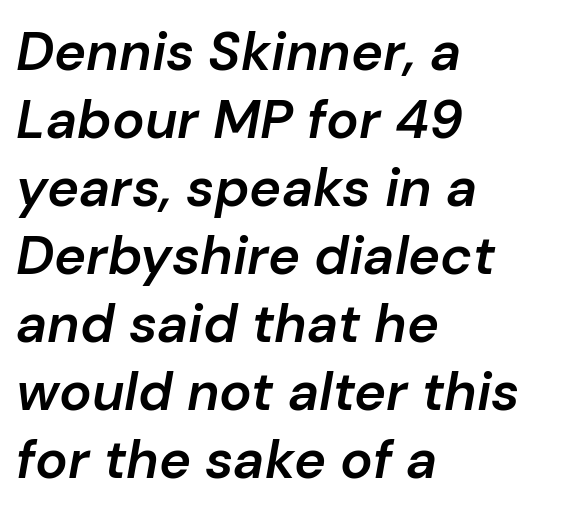
{"italic": "yes", "lean": "right", "slant_degrees": 10, "bold": "semi", "weight": "semibold", "width": "normal", "stroke_contrast": "low", "x_height": "medium", "monospaced": "no", "underline": "no", "align": "left", "line_spacing": "normal", "line_spacing_ratio": 1.26, "letter_spacing": "normal", "letter_spacing_em": 0.0, "glyph_px": 54}
